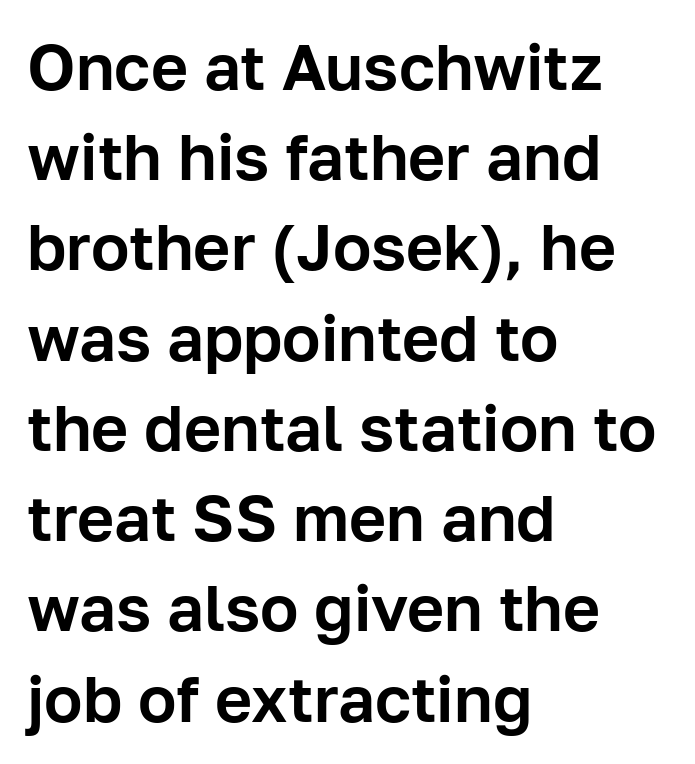
The image shows 64 px sans-serif type, upright; set left-aligned, normal line spacing (1.41x), normal letter spacing, not underlined; low stroke contrast and a medium x-height.
